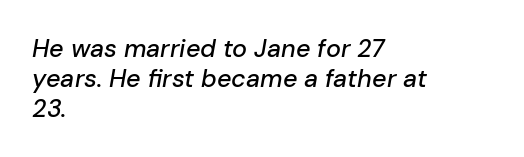
The image shows 25 px text type, italic (leaning right); set left-aligned, line spacing 1.2x, normal letter spacing, not underlined.
